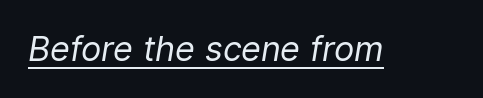
The image shows 34 px regular-weight type, italic (leaning right); set normal letter spacing, underlined; low stroke contrast and a medium x-height.
